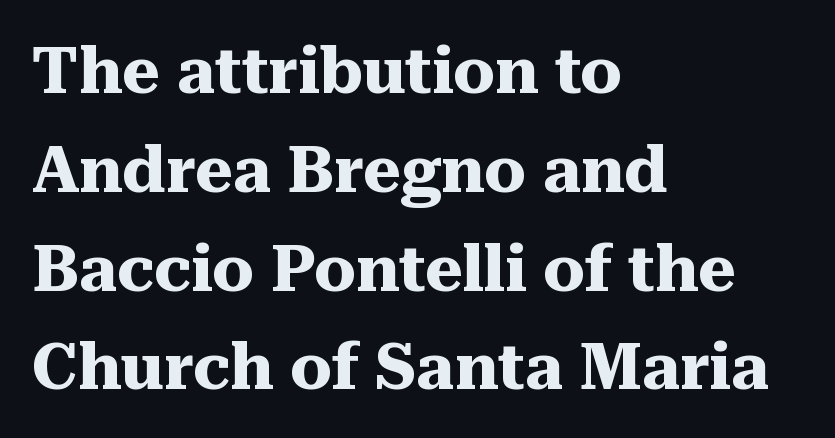
Tall strokes in this sample are plumb rather than angled. Check under the words: just untouched page. Typesetter's note: full bold, strokes at maximum text heaviness. These lines stack with their left ends in a neat column. Regarding leading, the lines here are spaced in the standard way. Honestly, the letter spacing is just normal — you wouldn't notice it.
